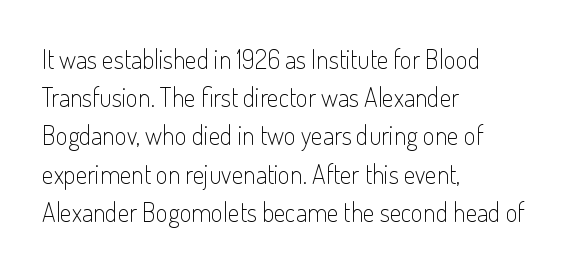
{"italic": "no", "bold": "no", "underline": "no", "align": "left", "line_spacing": "normal", "line_spacing_ratio": 1.47, "letter_spacing": "normal", "letter_spacing_em": 0.0, "glyph_px": 26}
